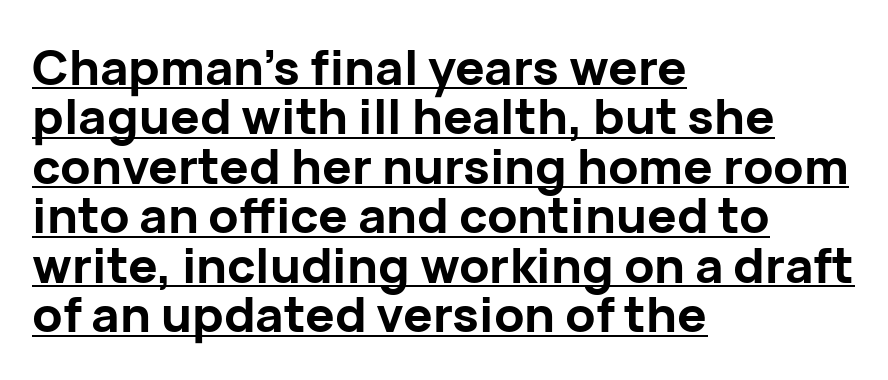
Q: Is the text bold? A: Yes.
Q: Is the text italic (slanted)? A: No, it is upright.
Q: Is the typeface a serif or a sans-serif typeface? A: Sans-serif.
Q: Is the text underlined? A: Yes.
Q: How is the paragraph aligned? A: Left-aligned.
Q: Is the spacing between letters normal or unusually wide? A: Normal.
Q: Is the spacing between lines tight, normal or loose? A: Tight.
Q: Width (condensed, normal, or wide)? A: Normal.
Q: Stroke contrast? A: Low.
Q: x-height? A: Medium.
Q: Monospaced? A: No.
